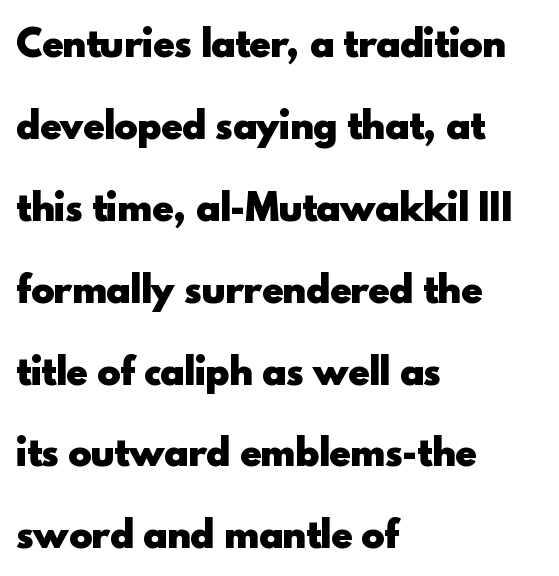
Q: Is the text bold? A: Yes.
Q: Is the text italic (slanted)? A: No, it is upright.
Q: Is the typeface a serif or a sans-serif typeface? A: Sans-serif.
Q: Is the text underlined? A: No.
Q: How is the paragraph aligned? A: Left-aligned.
Q: Is the spacing between letters normal or unusually wide? A: Normal.
Q: Is the spacing between lines tight, normal or loose? A: Loose.
Q: Width (condensed, normal, or wide)? A: Normal.
Q: x-height? A: Small.
Q: Monospaced? A: No.
